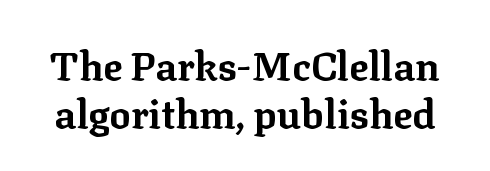
Q: Is the text bold? A: Yes.
Q: Is the text italic (slanted)? A: No, it is upright.
Q: Is the typeface a serif or a sans-serif typeface? A: Serif.
Q: Is the text underlined? A: No.
Q: Is the spacing between letters normal or unusually wide? A: Normal.
Q: Width (condensed, normal, or wide)? A: Normal.
Q: Stroke contrast? A: Low.
Q: x-height? A: Medium.
Q: Monospaced? A: No.
